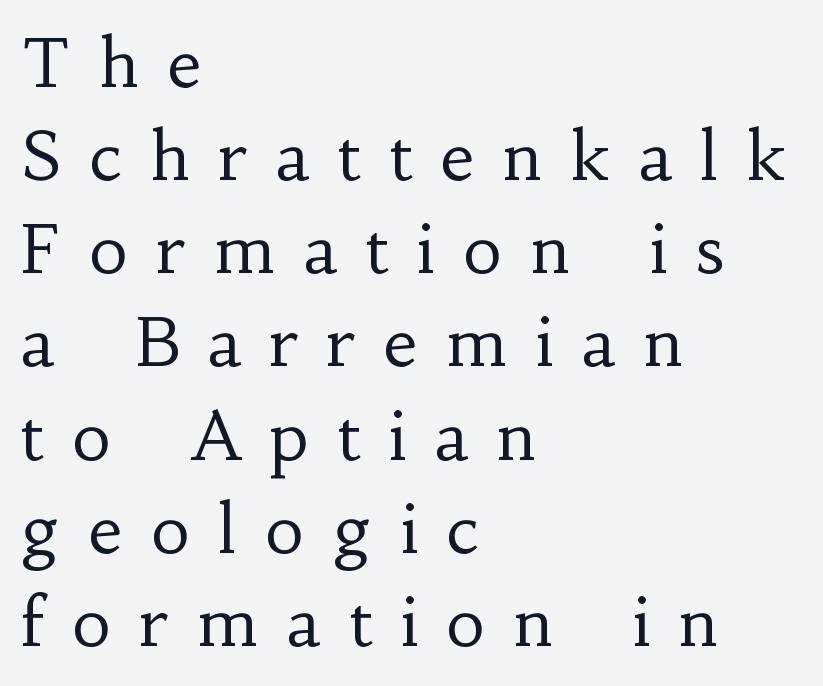
The line texture is sparse and dotted thanks to wide tracking. Regular leading. Unbolded letterforms with no extra heft. These lines are rendered in a variable-pitch font. The lines are quadded left.
